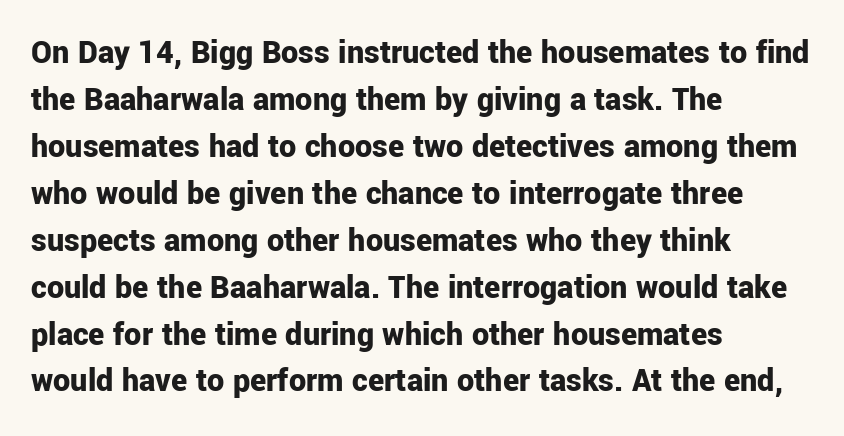
Does the weight exceed regular? Yes, all the way to bold. This sample uses plain, unmodified letter spacing. The letters carry no serifs — their stems end cleanly without finishing strokes. Here the designer chose a conventional face with non-uniform glyph widths. The type sits square on the baseline with zero lean. Teacher's note: observe the even left margin — that is flush-left alignment.
